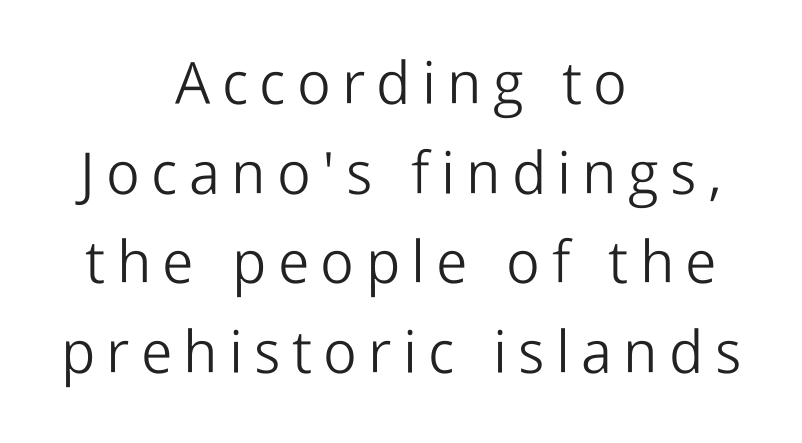
The rendering shows plain stroke endings on the letterforms — a sans-serif design. Posture: straight, roman, zero tilt. Alignment: centered. Successive baselines arrive at the customary interval.
